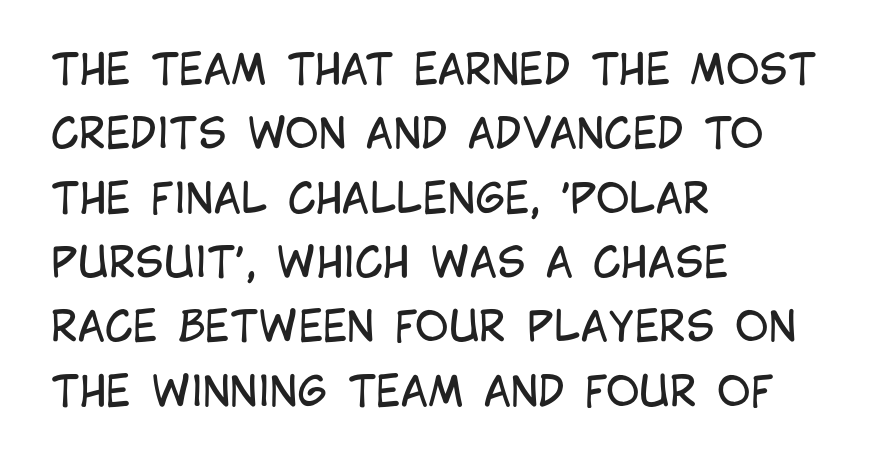
The image shows 41 px regular-weight, condensed sans-serif type, upright; set left-aligned, normal line spacing (1.57x), normal letter spacing, not underlined; low stroke contrast and a large x-height.
